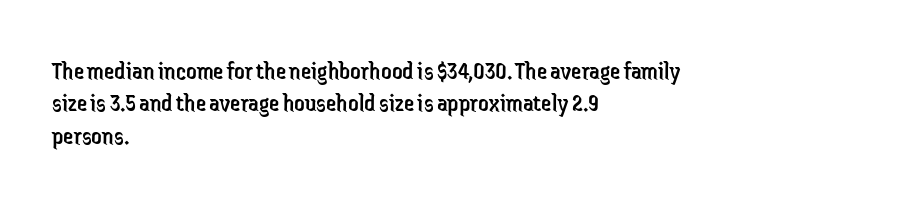
The image shows 26 px text type, upright; set left-aligned, normal line spacing (1.25x), normal letter spacing, not underlined.
